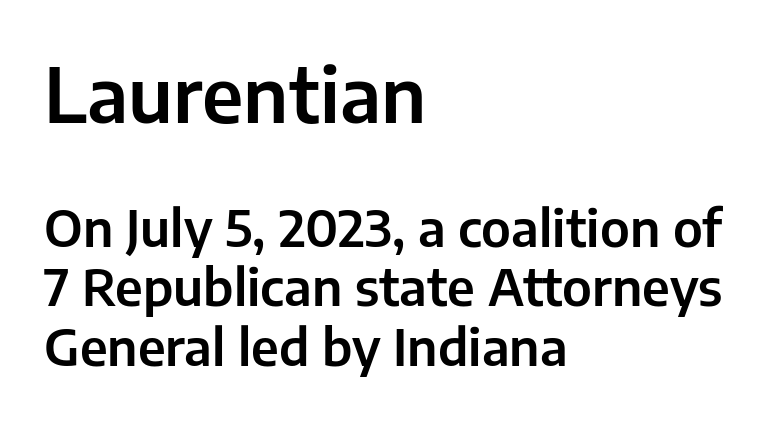
{"serif": "no", "italic": "no", "width": "normal", "stroke_contrast": "low", "x_height": "medium", "monospaced": "no", "underline": "no", "align": "left", "line_spacing_ratio": 1.17, "letter_spacing": "normal", "letter_spacing_em": 0.0, "larger_block": "first", "size_ratio": 1.49, "glyph_px": 76}
